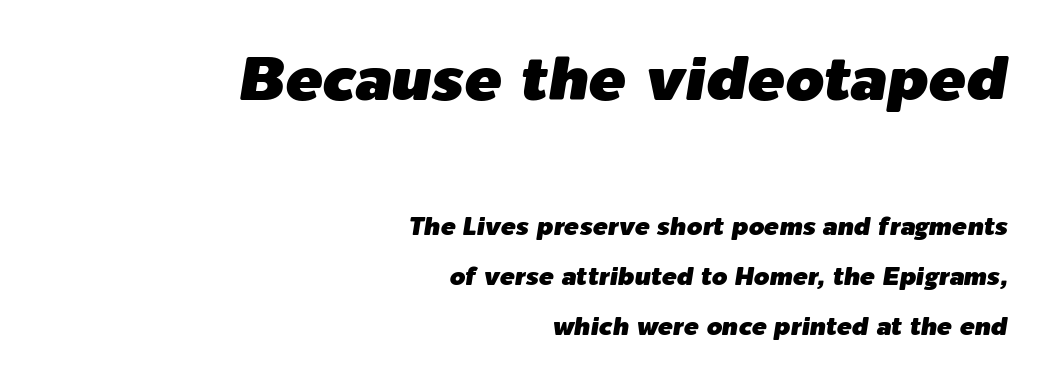
{"italic": "yes", "lean": "right", "slant_degrees": 9, "width": "normal", "stroke_contrast": "low", "x_height": "medium", "monospaced": "no", "underline": "no", "align": "right", "line_spacing": "loose", "line_spacing_ratio": 2.0, "letter_spacing": "normal", "letter_spacing_em": 0.0, "larger_block": "first", "size_ratio": 2.48, "glyph_px": 62}
